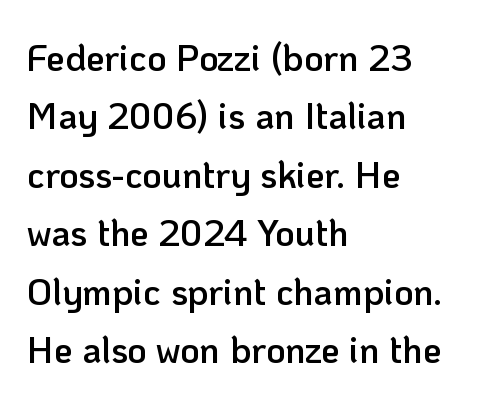
Here the designer chose a conventional face with non-uniform glyph widths. Type without underlining. In terms of letterform style, serifs are entirely absent. Line spacing here is normal.
